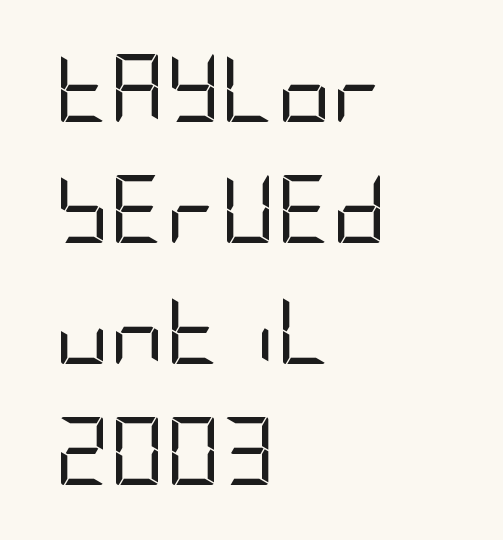
{"serif": "no", "italic": "no", "bold": "no", "weight": "regular", "width": "condensed", "stroke_contrast": "low", "x_height": "large", "underline": "no", "align": "left", "line_spacing_ratio": 1.78, "letter_spacing": "normal", "letter_spacing_em": 0.0, "glyph_px": 68}
